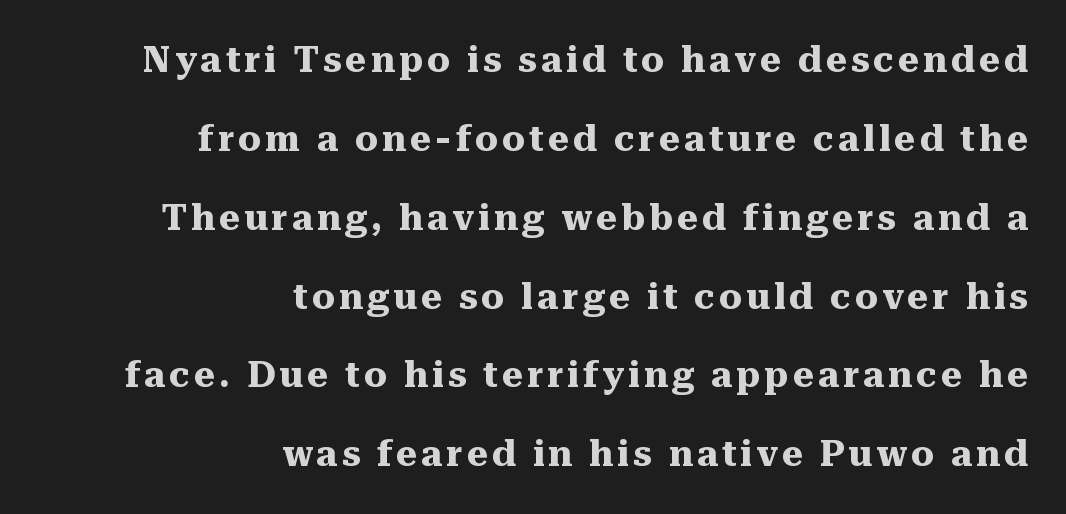
{"serif": "yes", "italic": "no", "bold": "yes", "weight": "heavy", "width": "normal", "stroke_contrast": "medium", "x_height": "medium", "monospaced": "no", "underline": "no", "align": "right", "line_spacing": "loose", "line_spacing_ratio": 2.19, "glyph_px": 36}
